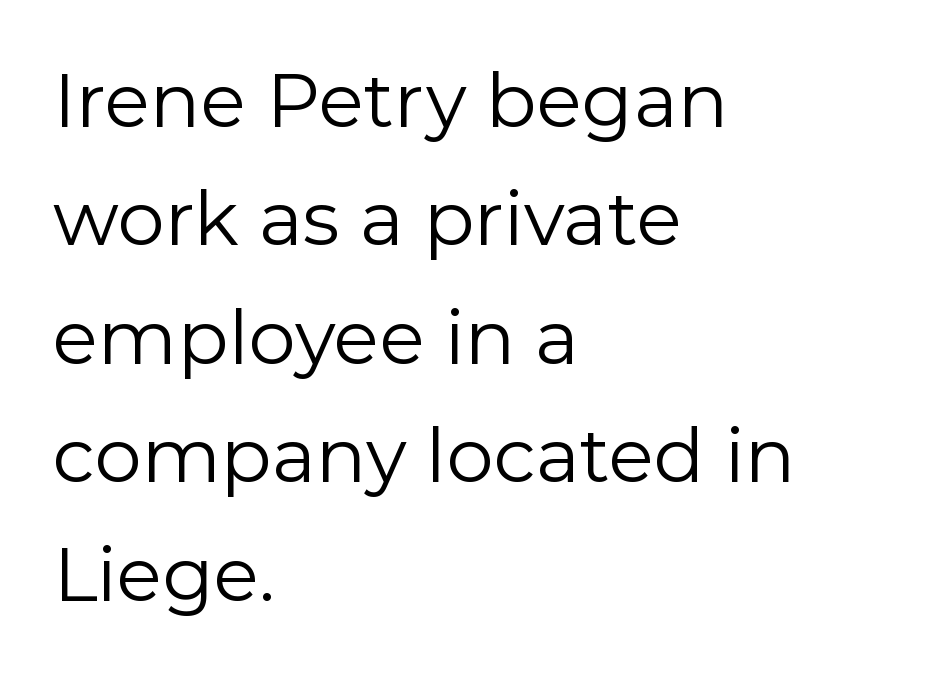
The image shows 75 px regular-weight sans-serif type, upright; set left-aligned, normal line spacing (1.58x), normal letter spacing, not underlined; low stroke contrast and a medium x-height.
